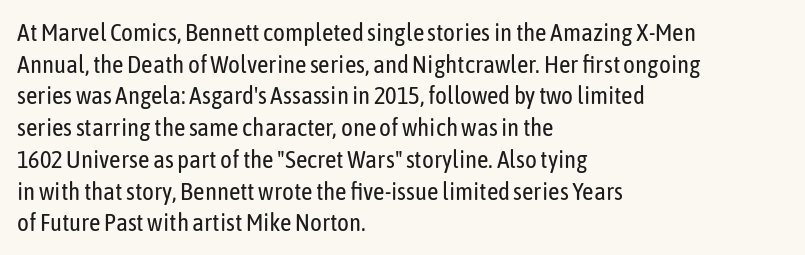
{"italic": "no", "bold": "no", "underline": "no", "align": "left", "line_spacing": "normal", "line_spacing_ratio": 1.27, "letter_spacing": "normal", "letter_spacing_em": 0.0, "glyph_px": 25}
